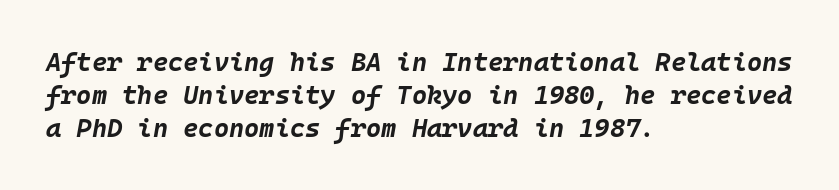
Q: Is the text bold? A: Yes.
Q: Is the text italic (slanted)? A: Yes, it leans right by about 10 degrees.
Q: Is the text underlined? A: No.
Q: How is the paragraph aligned? A: Left-aligned.
Q: Is the spacing between letters normal or unusually wide? A: Normal.
Q: Is the spacing between lines tight, normal or loose? A: Normal.
